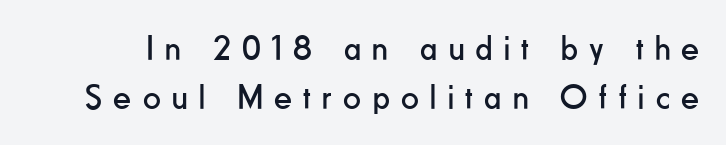
{"serif": "no", "italic": "no", "bold": "no", "weight": "regular", "width": "condensed", "stroke_contrast": "low", "x_height": "small", "monospaced": "no", "underline": "no", "line_spacing": "normal", "line_spacing_ratio": 1.39, "letter_spacing": "wide", "letter_spacing_em": 0.33, "glyph_px": 35}
